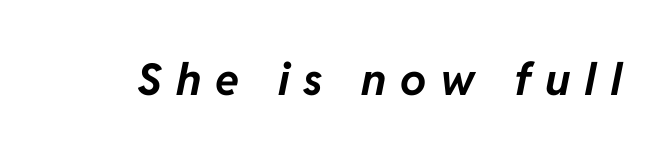
The image shows 44 px bold type, italic (leaning right); set unusually wide letter spacing (+0.31 em), not underlined; low stroke contrast and a medium x-height.
